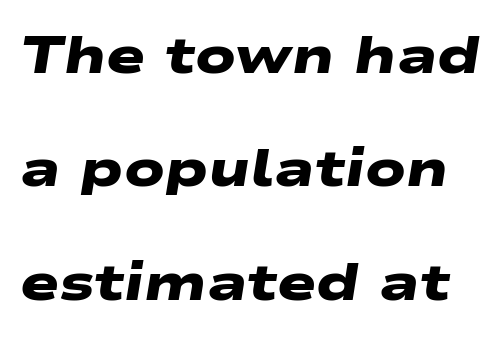
The passage shown is emphatically bold. Plain, unruled lines of type. Summary of vertical rhythm: relaxed, with wide interline spacing. To sum up the face: it is a sans, with no serifs. The passage shown is typed in a proportional face where columns would drift.
